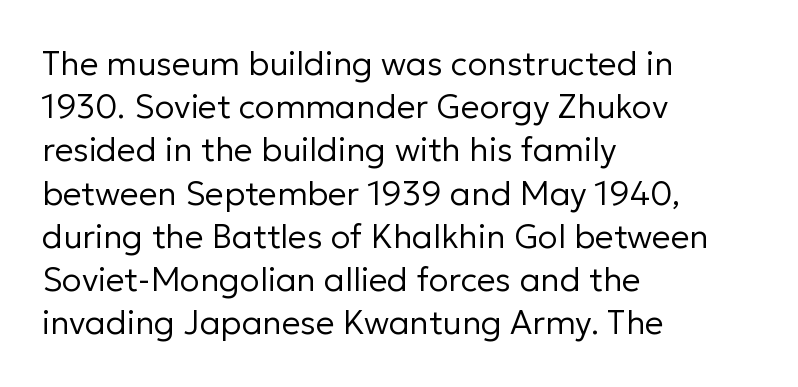
{"serif": "no", "italic": "no", "bold": "no", "weight": "regular", "width": "normal", "stroke_contrast": "low", "x_height": "medium", "monospaced": "no", "underline": "no", "align": "left", "line_spacing": "normal", "line_spacing_ratio": 1.31, "letter_spacing": "normal", "letter_spacing_em": 0.0, "glyph_px": 33}
